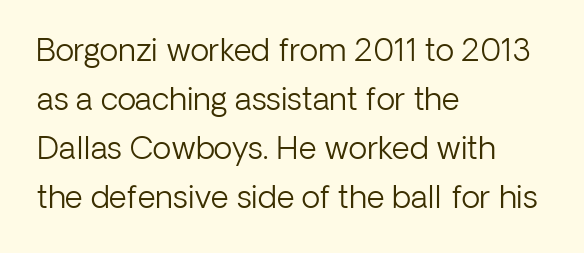
The image shows 31 px light sans-serif type, upright; set left-aligned, normal line spacing (1.58x), normal letter spacing, not underlined; low stroke contrast and a medium x-height.
